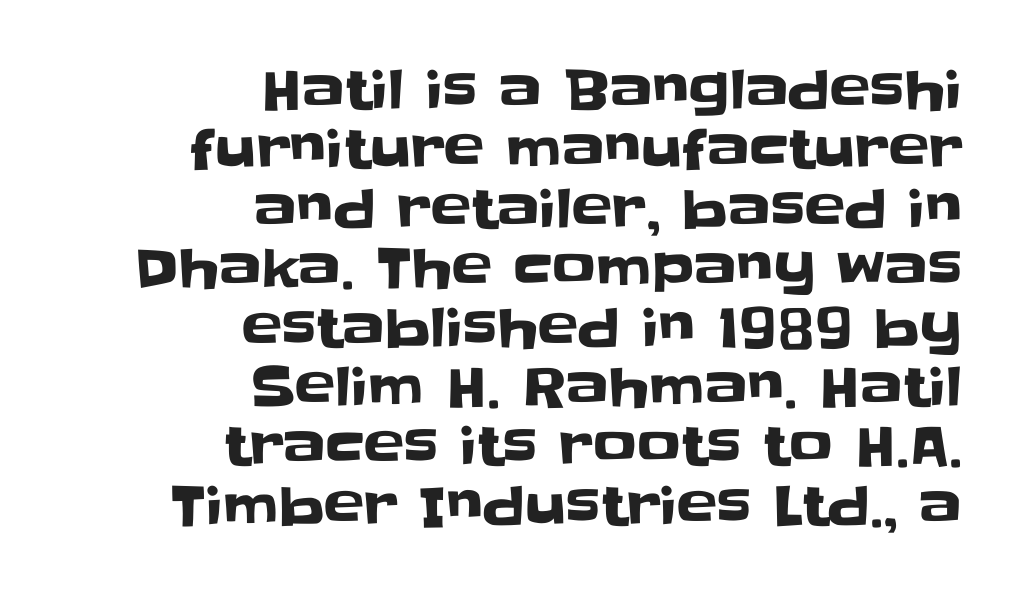
Short and long lines alike share a common ending point at right. Students, observe: this is what under-led, compact text looks like. Do the characters align in a grid? No, the font is proportional. Nothing sits at the stroke ends, so this counts as sans-serif. Tracking here is standard; glyphs follow each other at the usual distance.
